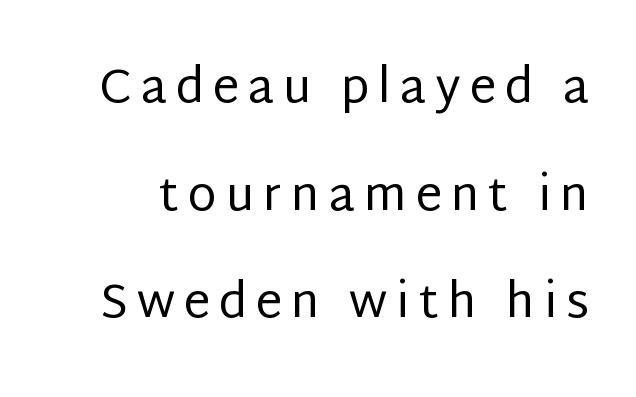
Lines of text with bare space underneath. Spacing verdict: proportional, widths tailored to each character. One glance says open: line gaps are wider than usual. Notice how the stems are strictly vertical — no italics here. Weight: not bold — regular or lighter.
